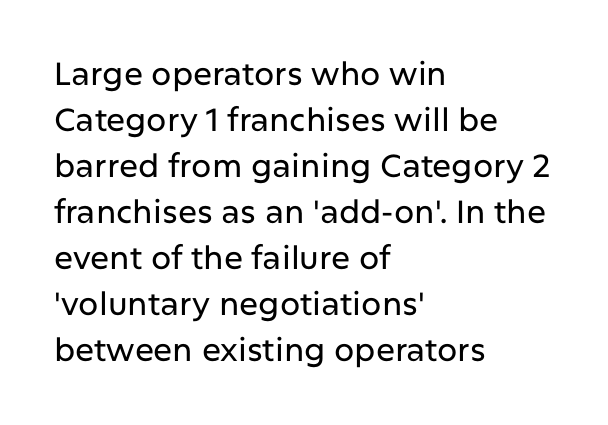
Q: Is the text italic (slanted)? A: No, it is upright.
Q: Is the typeface a serif or a sans-serif typeface? A: Sans-serif.
Q: Is the text underlined? A: No.
Q: How is the paragraph aligned? A: Left-aligned.
Q: Is the spacing between letters normal or unusually wide? A: Normal.
Q: Is the spacing between lines tight, normal or loose? A: Normal.
Q: Width (condensed, normal, or wide)? A: Normal.
Q: Stroke contrast? A: Low.
Q: x-height? A: Medium.
Q: Monospaced? A: No.
